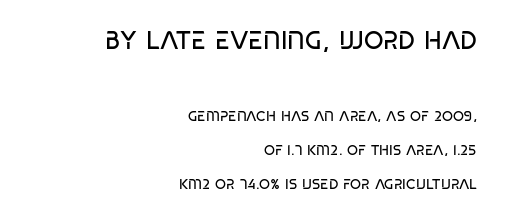
Q: Is the text bold? A: No.
Q: Is the text italic (slanted)? A: No, it is upright.
Q: Is the text underlined? A: No.
Q: How is the paragraph aligned? A: Right-aligned.
Q: Is the spacing between letters normal or unusually wide? A: Normal.
Q: Is the spacing between lines tight, normal or loose? A: Loose.
Q: Which block of text is set in a larger size, the first (top) or the second (bottom)? A: The first (top) one.
